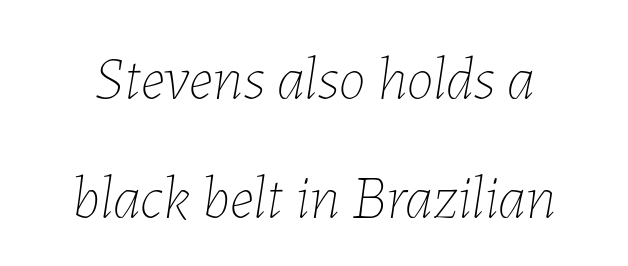
The image shows 61 px thin type, italic (leaning right); set centered, loose line spacing (1.95x), normal letter spacing, not underlined; low stroke contrast and a medium x-height.
